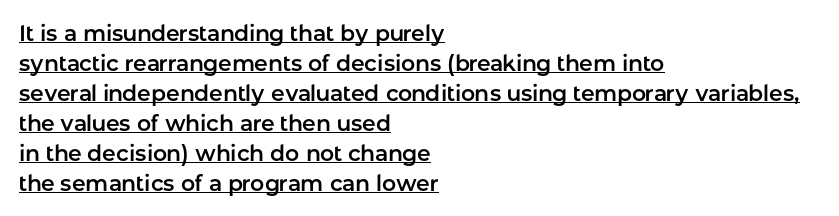
In terms of leading, this rendering sits right in the middle. This sample uses plain, unmodified letter spacing. Italic? Not at all — the glyphs are vertical. The specimen includes a rule beneath the text block's lines. The setting favours the left margin, as ordinary paragraphs usually do.
